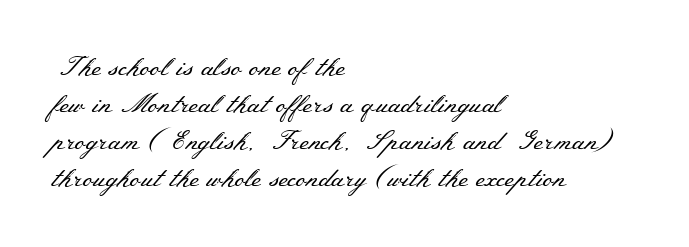
{"bold": "no", "underline": "no", "align": "left", "line_spacing": "normal", "line_spacing_ratio": 1.42, "letter_spacing": "normal", "letter_spacing_em": 0.0, "glyph_px": 26}
